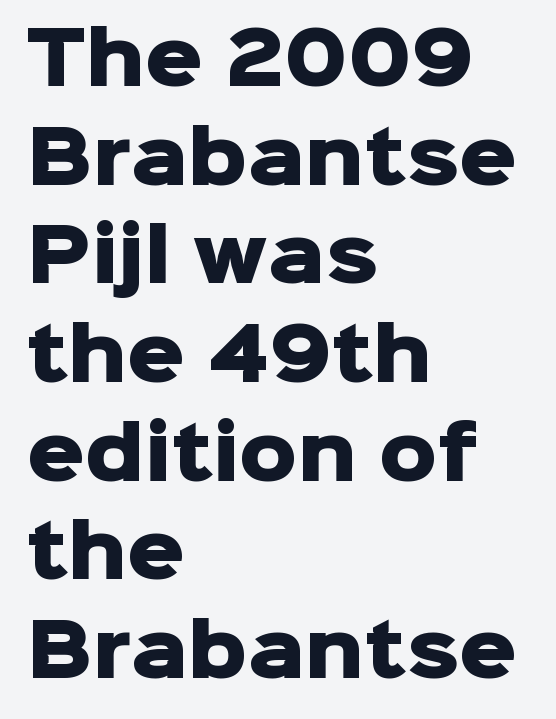
Q: Is the text bold? A: Yes.
Q: Is the text italic (slanted)? A: No, it is upright.
Q: Is the typeface a serif or a sans-serif typeface? A: Sans-serif.
Q: Is the text underlined? A: No.
Q: How is the paragraph aligned? A: Left-aligned.
Q: Is the spacing between letters normal or unusually wide? A: Normal.
Q: Is the spacing between lines tight, normal or loose? A: Normal.
Q: Width (condensed, normal, or wide)? A: Normal.
Q: Stroke contrast? A: Low.
Q: x-height? A: Medium.
Q: Monospaced? A: No.
